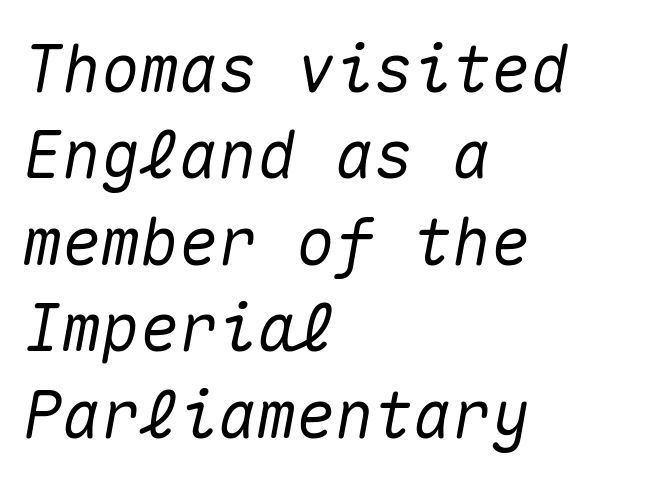
{"italic": "yes", "lean": "right", "slant_degrees": 10, "width": "normal", "stroke_contrast": "medium", "x_height": "medium", "monospaced": "yes", "underline": "no", "align": "left", "line_spacing": "normal", "line_spacing_ratio": 1.33, "letter_spacing": "normal", "letter_spacing_em": 0.0, "glyph_px": 65}
